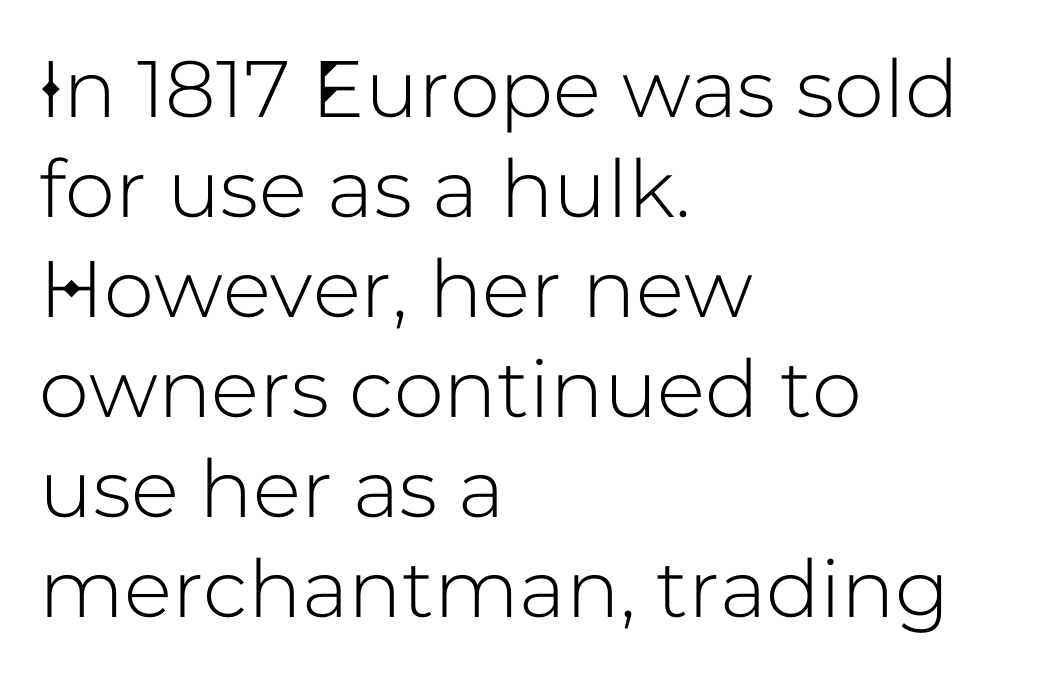
Q: Is the text italic (slanted)? A: No, it is upright.
Q: Is the typeface a serif or a sans-serif typeface? A: Sans-serif.
Q: Is the text underlined? A: No.
Q: How is the paragraph aligned? A: Left-aligned.
Q: Is the spacing between letters normal or unusually wide? A: Normal.
Q: Is the spacing between lines tight, normal or loose? A: Normal.
Q: Width (condensed, normal, or wide)? A: Normal.
Q: Stroke contrast? A: Low.
Q: x-height? A: Medium.
Q: Monospaced? A: No.
